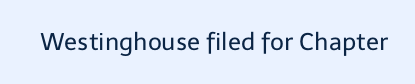
{"italic": "no", "bold": "no", "underline": "no", "letter_spacing": "normal", "letter_spacing_em": 0.0, "glyph_px": 24}
